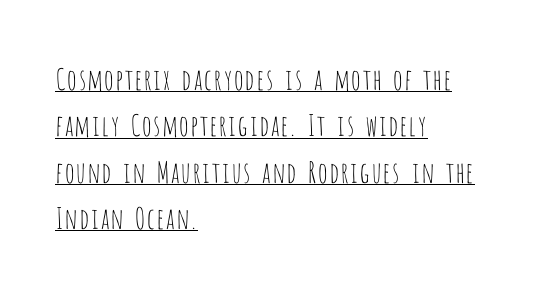
{"serif": "no", "italic": "no", "bold": "no", "weight": "thin", "width": "condensed", "stroke_contrast": "low", "x_height": "large", "monospaced": "no", "underline": "yes", "align": "left", "line_spacing": "normal", "line_spacing_ratio": 1.6, "letter_spacing": "normal", "letter_spacing_em": 0.0, "glyph_px": 29}
